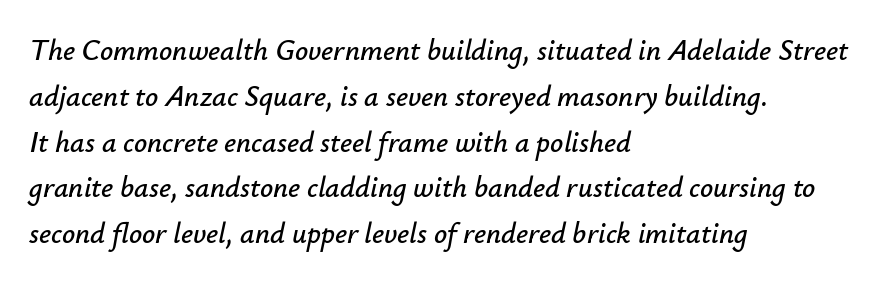
The font's italic variant was chosen for this text. Regular leading. The text block is weighted toward the left margin, trailing off unevenly rightward. Does extra space separate the letters? No, they use regular spacing. Character widths vary here, with narrow letters taking less room than wide ones.
